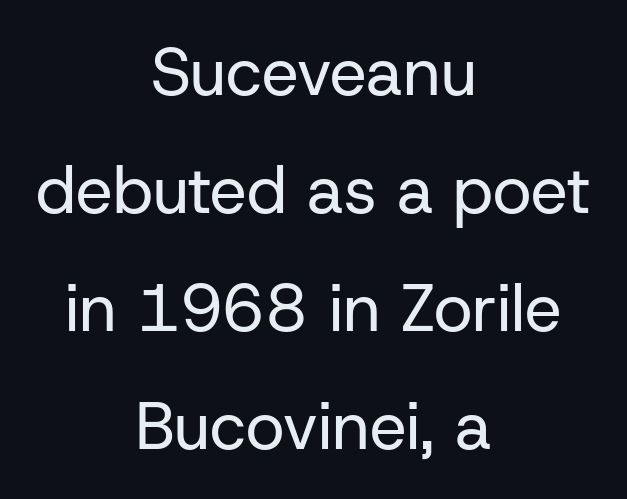
The image shows 66 px regular-weight sans-serif type, upright; set centered, line spacing 1.79x, normal letter spacing, not underlined; low stroke contrast and a medium x-height.
